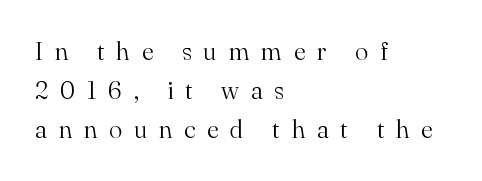
The image shows 25 px text type, upright; set left-aligned, normal line spacing (1.57x), unusually wide letter spacing (+0.47 em), not underlined.
